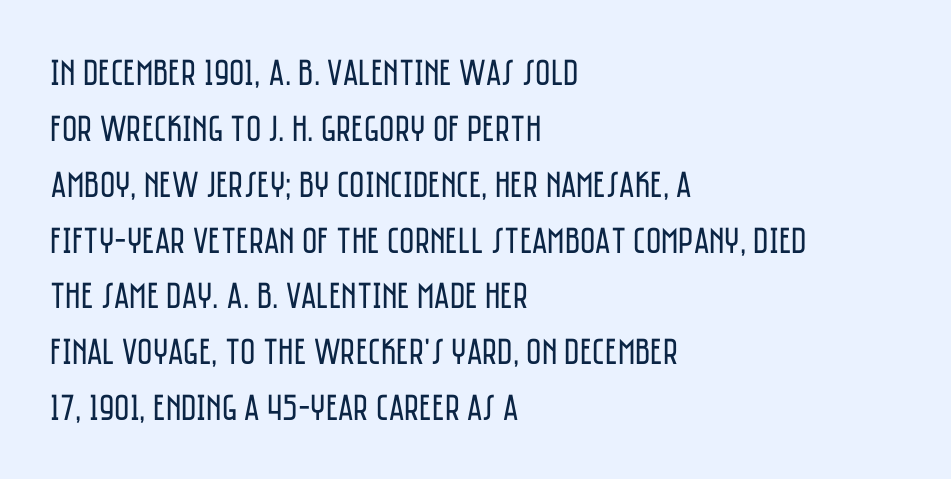
{"serif": "no", "italic": "no", "bold": "no", "weight": "regular", "width": "condensed", "stroke_contrast": "low", "x_height": "large", "monospaced": "no", "underline": "no", "align": "left", "line_spacing": "normal", "line_spacing_ratio": 1.51, "letter_spacing": "normal", "letter_spacing_em": 0.0, "glyph_px": 37}
